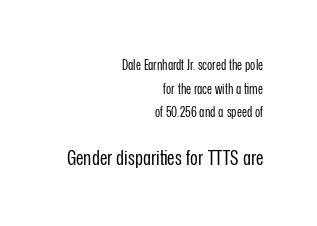
Q: Is the text bold? A: No.
Q: Is the text italic (slanted)? A: No, it is upright.
Q: Is the text underlined? A: No.
Q: How is the paragraph aligned? A: Right-aligned.
Q: Is the spacing between letters normal or unusually wide? A: Normal.
Q: Is the spacing between lines tight, normal or loose? A: Normal.
Q: Which block of text is set in a larger size, the first (top) or the second (bottom)? A: The second (bottom) one.
